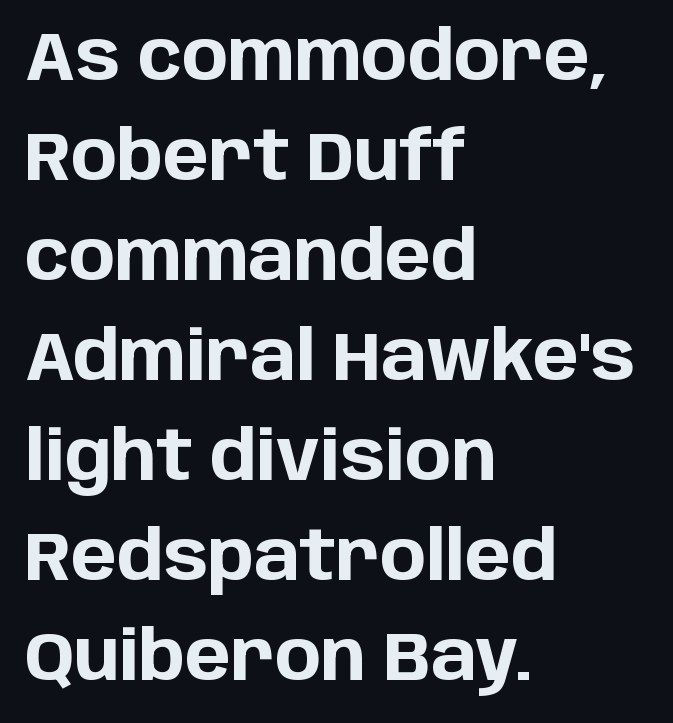
The image shows 69 px bold sans-serif type, upright; set left-aligned, normal line spacing (1.45x), normal letter spacing, not underlined; low stroke contrast and a large x-height.
